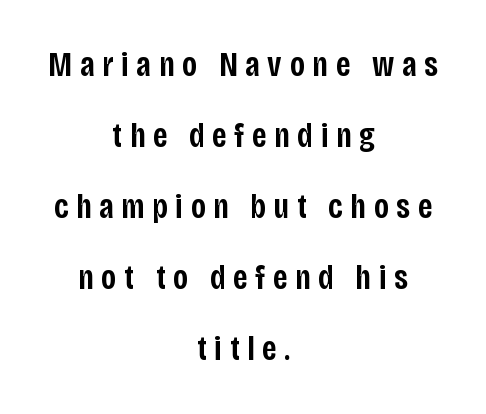
Q: Is the text bold? A: Semi-bold.
Q: Is the text italic (slanted)? A: No, it is upright.
Q: Is the typeface a serif or a sans-serif typeface? A: Sans-serif.
Q: Is the text underlined? A: No.
Q: How is the paragraph aligned? A: Centered.
Q: Is the spacing between letters normal or unusually wide? A: Unusually wide.
Q: Is the spacing between lines tight, normal or loose? A: Loose.
Q: Width (condensed, normal, or wide)? A: Condensed.
Q: Stroke contrast? A: Low.
Q: x-height? A: Large.
Q: Monospaced? A: No.
